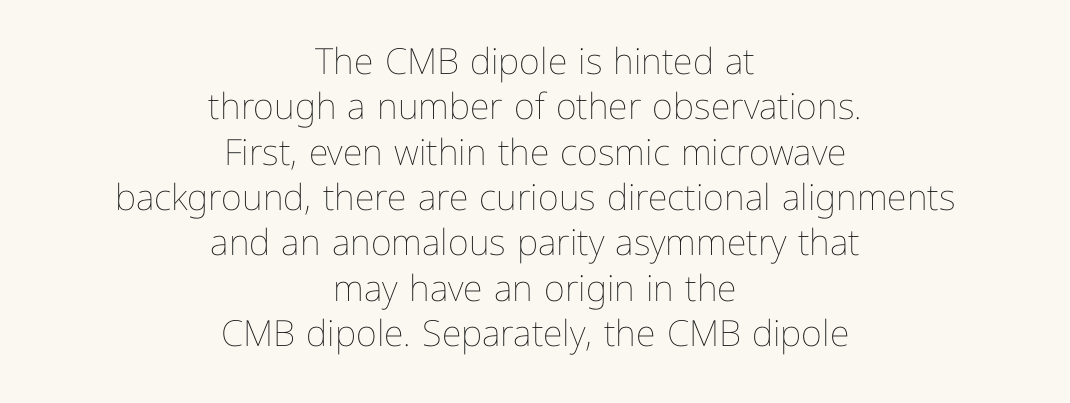
{"italic": "no", "bold": "no", "weight": "thin", "width": "normal", "stroke_contrast": "low", "x_height": "medium", "monospaced": "no", "underline": "no", "align": "center", "line_spacing": "normal", "line_spacing_ratio": 1.26, "letter_spacing": "normal", "letter_spacing_em": 0.0, "glyph_px": 36}
